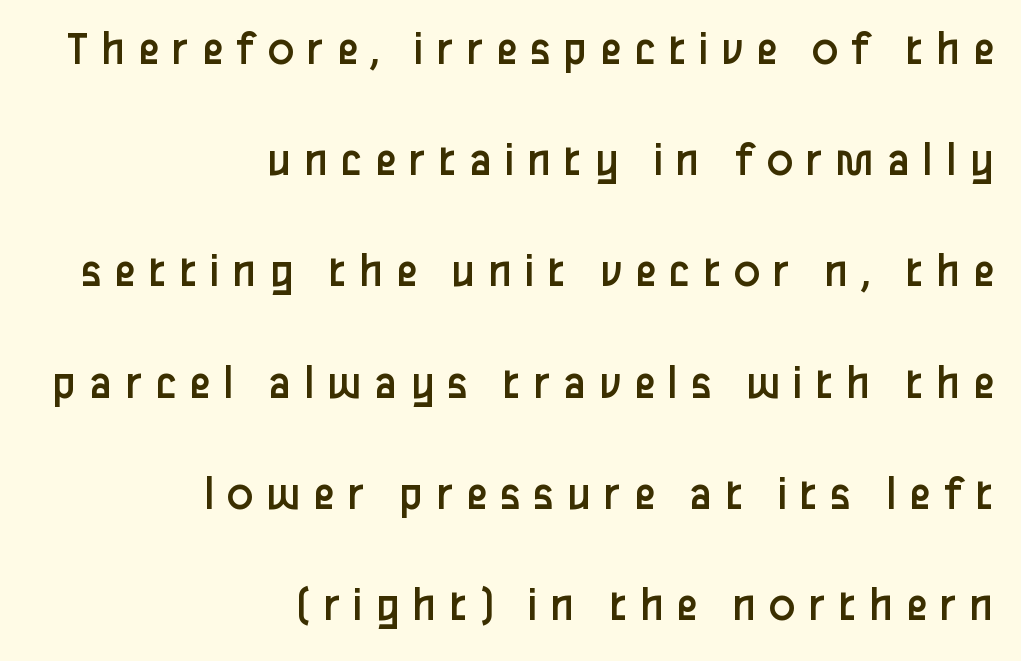
Q: Is the text bold? A: No.
Q: Is the text italic (slanted)? A: No, it is upright.
Q: Is the typeface a serif or a sans-serif typeface? A: Sans-serif.
Q: Is the text underlined? A: No.
Q: How is the paragraph aligned? A: Right-aligned.
Q: Is the spacing between letters normal or unusually wide? A: Unusually wide.
Q: Is the spacing between lines tight, normal or loose? A: Loose.
Q: Width (condensed, normal, or wide)? A: Normal.
Q: Stroke contrast? A: Low.
Q: x-height? A: Medium.
Q: Monospaced? A: No.
